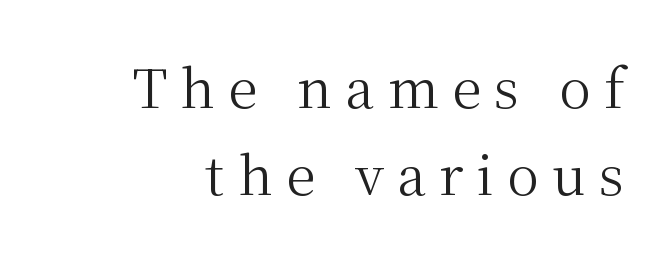
Q: Is the text bold? A: No.
Q: Is the text italic (slanted)? A: No, it is upright.
Q: Is the typeface a serif or a sans-serif typeface? A: Serif.
Q: Is the text underlined? A: No.
Q: Is the spacing between letters normal or unusually wide? A: Unusually wide.
Q: Is the spacing between lines tight, normal or loose? A: Normal.
Q: Width (condensed, normal, or wide)? A: Normal.
Q: Stroke contrast? A: Medium.
Q: x-height? A: Medium.
Q: Monospaced? A: No.
